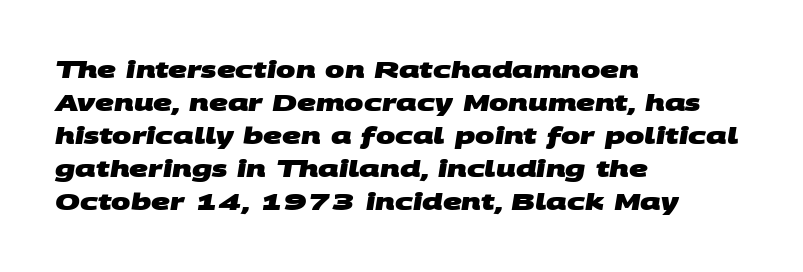
Q: Is the text bold? A: Yes.
Q: Is the text underlined? A: No.
Q: How is the paragraph aligned? A: Left-aligned.
Q: Is the spacing between letters normal or unusually wide? A: Normal.
Q: Is the spacing between lines tight, normal or loose? A: Normal.
